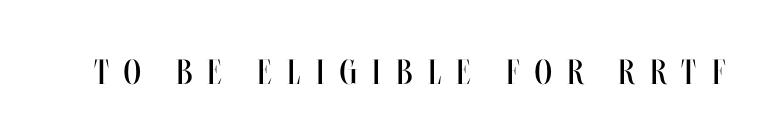
The image shows 35 px regular-weight, condensed type, upright; set unusually wide letter spacing (+0.44 em), not underlined; medium stroke contrast and a large x-height.
